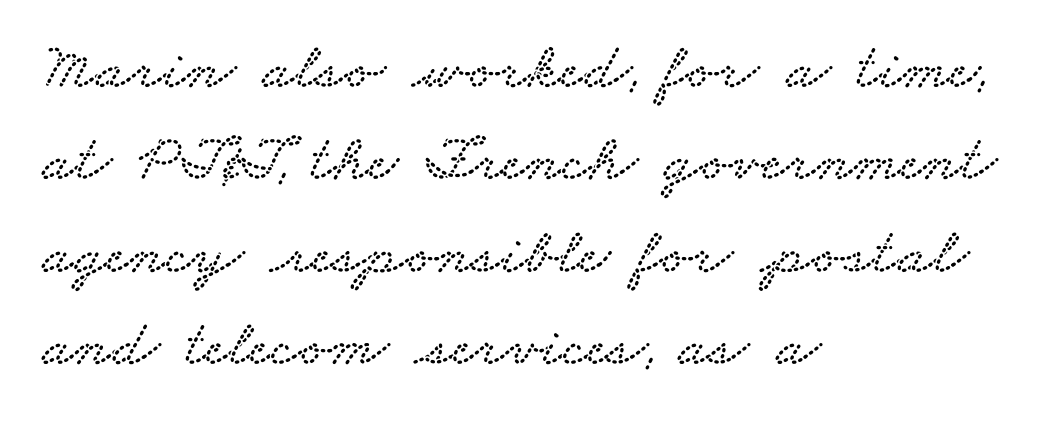
Regular leading. You could not count columns in this text — the font is proportionally spaced. Caption: multi-line text, flush left, ragged right. Little horizontal feet cap the strokes, marking this as serif type. In terms of letterspacing, this is plain default setting. This rendering features lettering with no underline.
